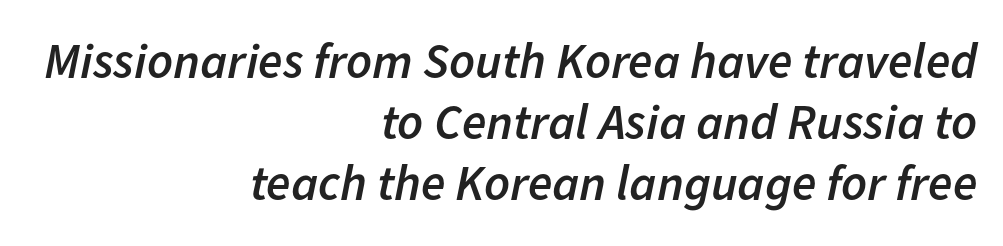
Q: Is the text bold? A: Semi-bold.
Q: Is the text italic (slanted)? A: Yes, it leans right by about 11 degrees.
Q: Is the text underlined? A: No.
Q: How is the paragraph aligned? A: Right-aligned.
Q: Is the spacing between letters normal or unusually wide? A: Normal.
Q: Width (condensed, normal, or wide)? A: Normal.
Q: Stroke contrast? A: Low.
Q: x-height? A: Medium.
Q: Monospaced? A: No.
